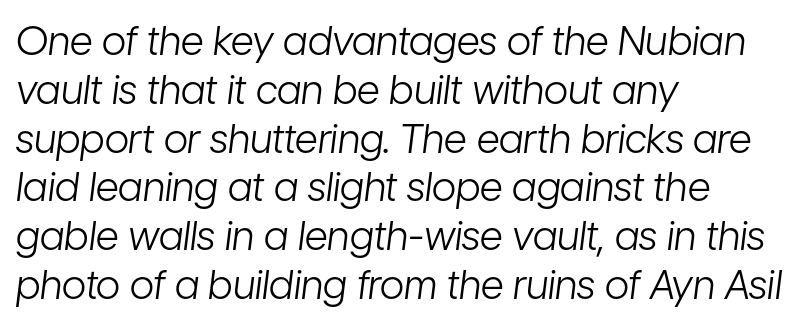
The image shows 40 px light, condensed type, italic (leaning right); set left-aligned, line spacing 1.22x, normal letter spacing, not underlined; low stroke contrast and a medium x-height.
